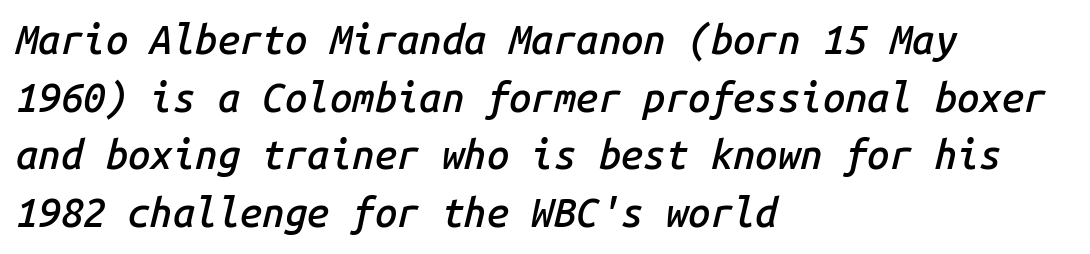
{"italic": "yes", "lean": "right", "slant_degrees": 14, "bold": "semi", "weight": "semibold", "width": "normal", "stroke_contrast": "low", "x_height": "medium", "monospaced": "yes", "underline": "no", "align": "left", "line_spacing": "normal", "line_spacing_ratio": 1.44, "letter_spacing": "normal", "letter_spacing_em": 0.0, "glyph_px": 40}
